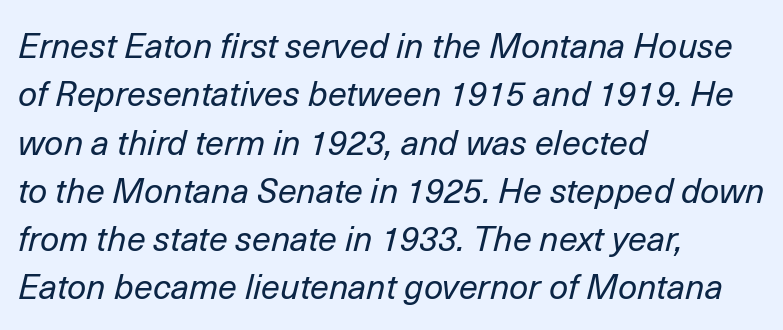
Rendered with sloped, italic letterforms. Layout note: lines flush left. The face used here is proportionally spaced, like ordinary book or web type. Weight: in the light-to-regular range.
